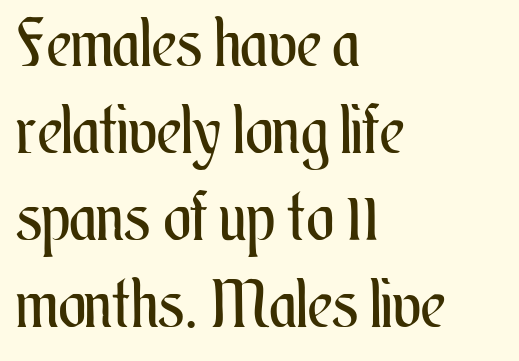
The image shows 66 px regular-weight, condensed type, upright; set left-aligned, normal line spacing (1.32x), normal letter spacing, not underlined; medium stroke contrast and a small x-height.
